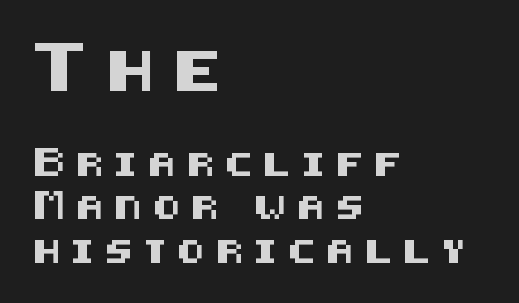
{"serif": "no", "italic": "no", "width": "normal", "stroke_contrast": "medium", "x_height": "large", "underline": "no", "align": "left", "line_spacing_ratio": 1.89, "letter_spacing": "wide", "letter_spacing_em": 0.47, "larger_block": "first", "size_ratio": 1.74, "glyph_px": 40}
